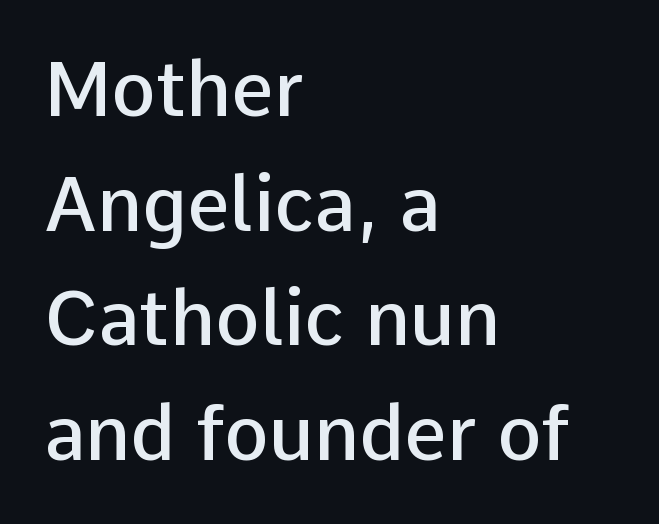
Q: Is the text bold? A: Semi-bold.
Q: Is the text italic (slanted)? A: No, it is upright.
Q: Is the typeface a serif or a sans-serif typeface? A: Sans-serif.
Q: Is the text underlined? A: No.
Q: How is the paragraph aligned? A: Left-aligned.
Q: Is the spacing between letters normal or unusually wide? A: Normal.
Q: Is the spacing between lines tight, normal or loose? A: Normal.
Q: Width (condensed, normal, or wide)? A: Normal.
Q: Stroke contrast? A: Low.
Q: x-height? A: Medium.
Q: Monospaced? A: No.
